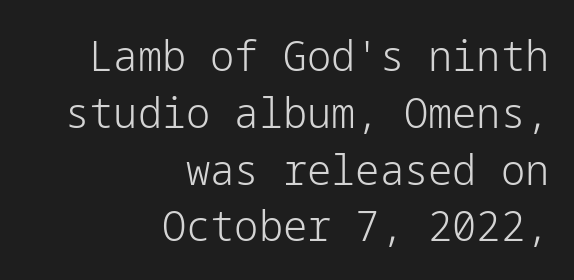
Stroke thickness stays within the range of a standard reading face or lighter. Summary of vertical rhythm: regular, with standard interline spacing. These lines keep a tight, regular rhythm from letter to letter. Teacher's note: observe the even right margin — that is flush-right alignment. Does the type have serifs? No, each stem ends abruptly.
